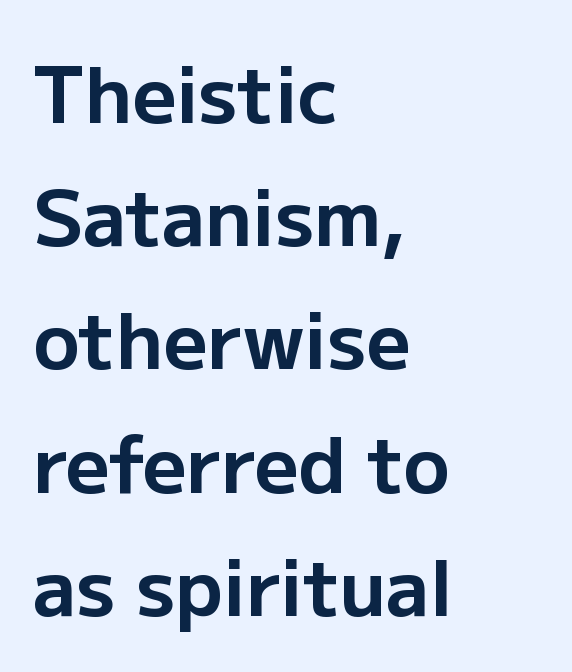
{"serif": "no", "italic": "no", "bold": "yes", "weight": "bold", "width": "normal", "stroke_contrast": "low", "x_height": "medium", "monospaced": "no", "underline": "no", "align": "left", "line_spacing": "normal", "line_spacing_ratio": 1.6, "letter_spacing": "normal", "letter_spacing_em": 0.0, "glyph_px": 77}
